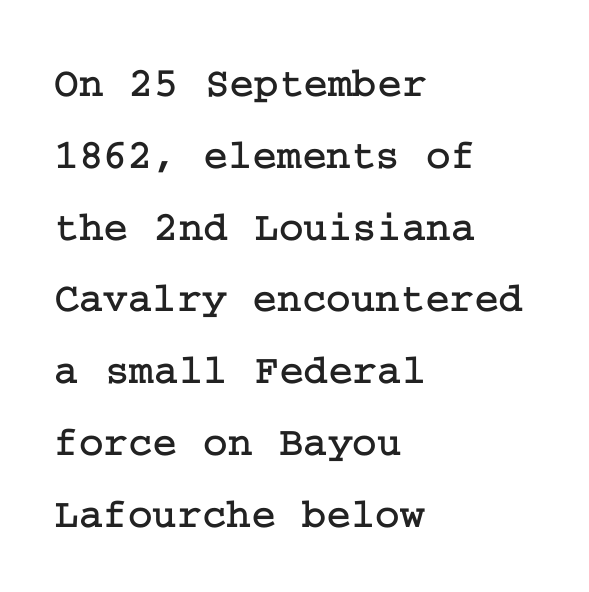
The image shows 42 px serif type, upright; set left-aligned, line spacing 1.71x, normal letter spacing, not underlined; low stroke contrast and a medium x-height.
